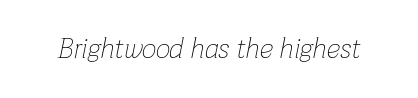
{"italic": "yes", "lean": "right", "slant_degrees": 12, "bold": "no", "weight": "thin", "width": "normal", "stroke_contrast": "low", "x_height": "medium", "monospaced": "no", "underline": "no", "letter_spacing": "normal", "letter_spacing_em": 0.0, "glyph_px": 28}
